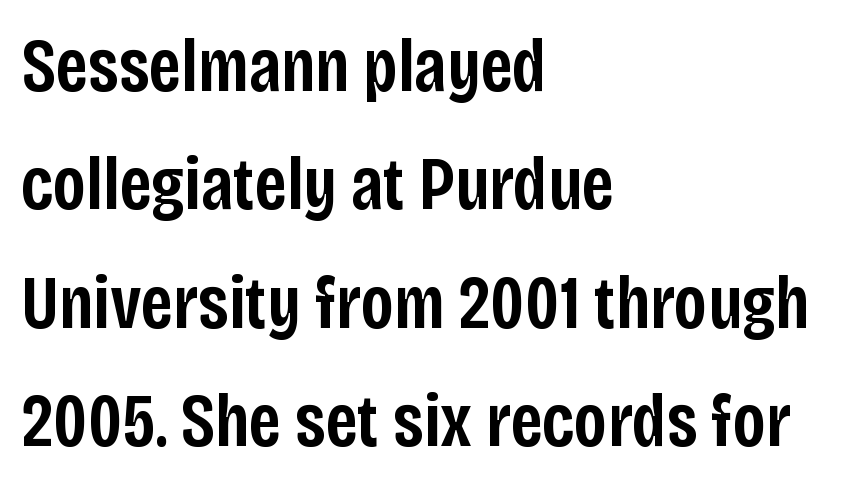
Q: Is the text bold? A: Semi-bold.
Q: Is the text italic (slanted)? A: No, it is upright.
Q: Is the typeface a serif or a sans-serif typeface? A: Sans-serif.
Q: Is the text underlined? A: No.
Q: How is the paragraph aligned? A: Left-aligned.
Q: Is the spacing between letters normal or unusually wide? A: Normal.
Q: Is the spacing between lines tight, normal or loose? A: Normal.
Q: Width (condensed, normal, or wide)? A: Condensed.
Q: Stroke contrast? A: Low.
Q: x-height? A: Large.
Q: Monospaced? A: No.
